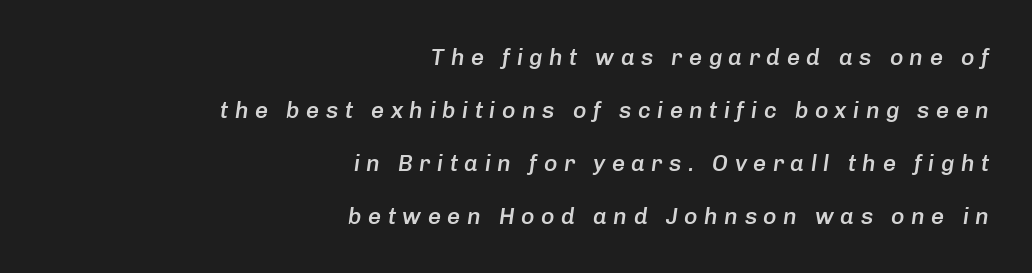
Q: Is the text bold? A: Semi-bold.
Q: Is the text italic (slanted)? A: Yes, it leans right by about 8 degrees.
Q: Is the text underlined? A: No.
Q: How is the paragraph aligned? A: Right-aligned.
Q: Is the spacing between letters normal or unusually wide? A: Unusually wide.
Q: Is the spacing between lines tight, normal or loose? A: Loose.
